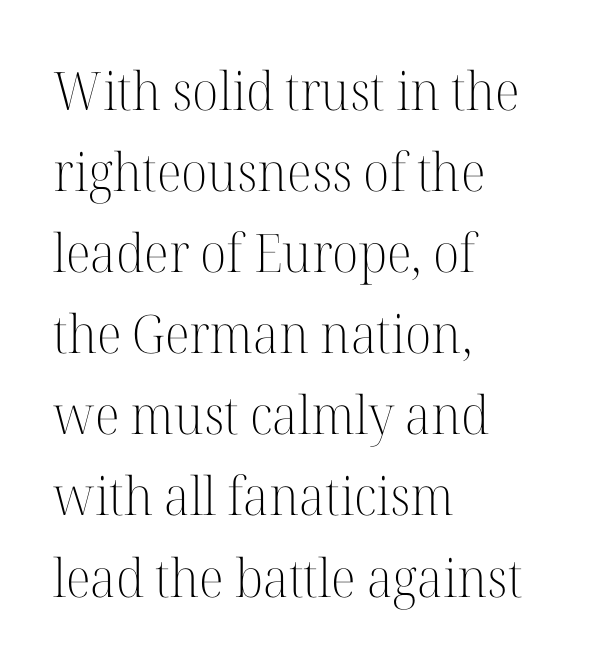
One-word summary of the alignment: left. This sample uses plain, unmodified letter spacing. Regarding serifs, this sample has them. Think of a printed novel: that variable character pitch is what you see here.
